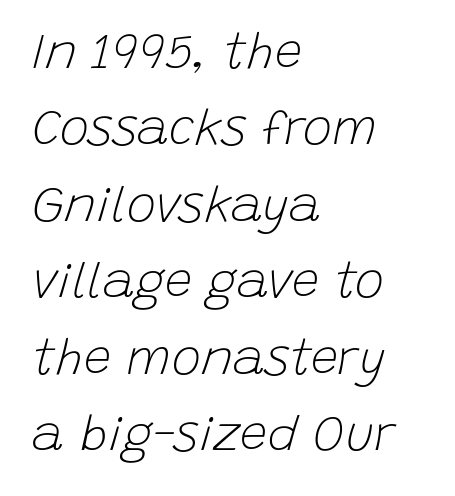
{"italic": "yes", "lean": "right", "slant_degrees": 15, "bold": "no", "weight": "light", "width": "normal", "stroke_contrast": "low", "x_height": "large", "monospaced": "no", "underline": "no", "align": "left", "line_spacing": "normal", "line_spacing_ratio": 1.56, "letter_spacing": "normal", "letter_spacing_em": 0.0, "glyph_px": 49}
